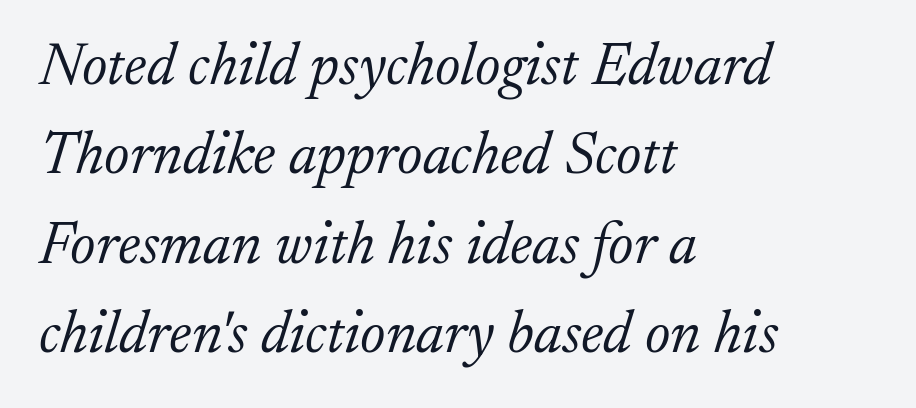
Interline gaps are of average width in this sample. The gaps between neighbouring characters are ordinary and unremarkable. Spacing verdict: proportional, widths tailored to each character. Is the type heavy? It reads as light-to-regular instead.
